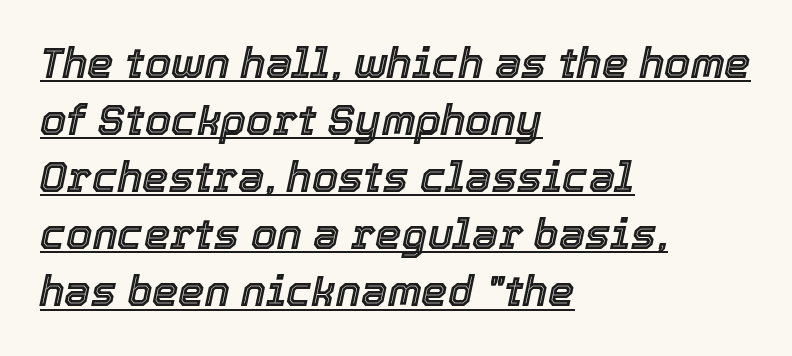
The image shows 42 px text type, italic (leaning right); set left-aligned, normal line spacing (1.36x), normal letter spacing, underlined; a medium x-height.
